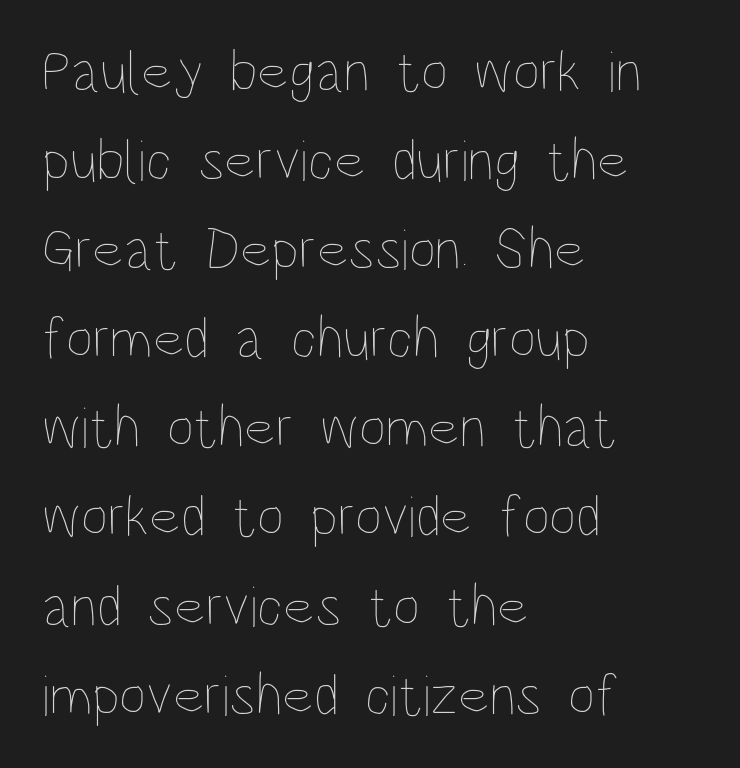
A typesetter would call this zero additional tracking. Proportional: the letters do not fall into vertical columns. Is the block centered? No — it sits flush against the left margin. Stroke mass is kept to a normal reading level or below. Rows of type keep a routine distance in the vertical direction. Designer's note — italics off, roman on.
